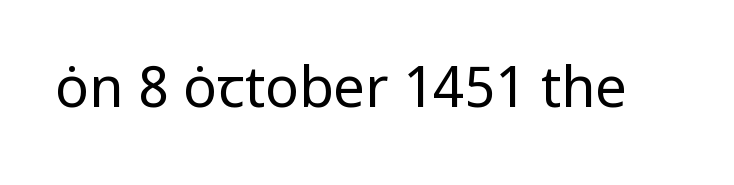
{"serif": "no", "italic": "no", "bold": "no", "weight": "regular", "width": "normal", "stroke_contrast": "low", "x_height": "medium", "monospaced": "no", "underline": "no", "letter_spacing": "normal", "letter_spacing_em": 0.0, "glyph_px": 56}
